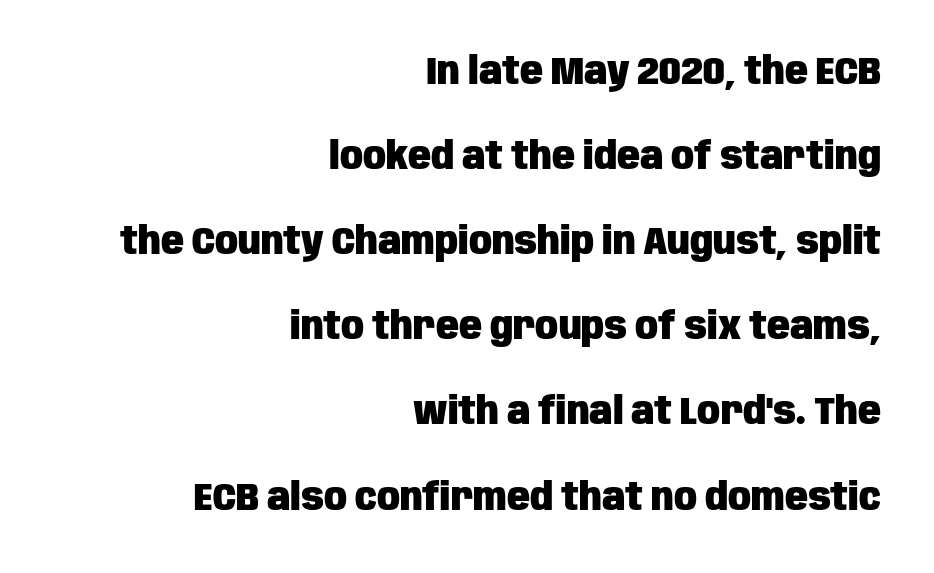
Q: Is the text bold? A: Yes.
Q: Is the text italic (slanted)? A: No, it is upright.
Q: Is the typeface a serif or a sans-serif typeface? A: Sans-serif.
Q: Is the text underlined? A: No.
Q: How is the paragraph aligned? A: Right-aligned.
Q: Is the spacing between letters normal or unusually wide? A: Normal.
Q: Is the spacing between lines tight, normal or loose? A: Loose.
Q: Width (condensed, normal, or wide)? A: Condensed.
Q: Stroke contrast? A: Low.
Q: x-height? A: Large.
Q: Monospaced? A: No.
